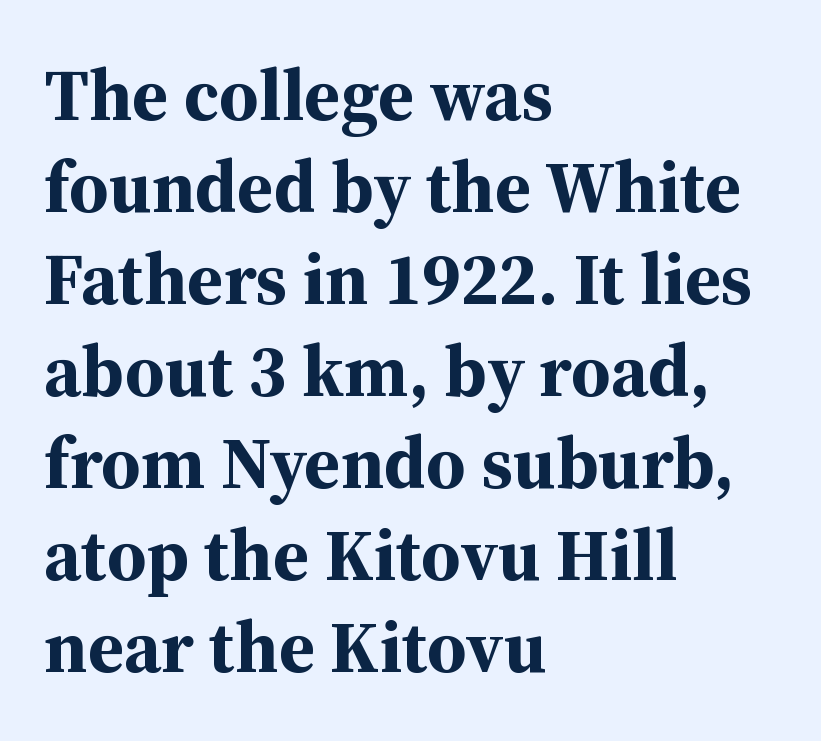
{"serif": "yes", "italic": "no", "bold": "yes", "weight": "bold", "width": "normal", "stroke_contrast": "medium", "x_height": "medium", "monospaced": "no", "underline": "no", "align": "left", "line_spacing": "normal", "line_spacing_ratio": 1.26, "letter_spacing": "normal", "letter_spacing_em": 0.0, "glyph_px": 73}
